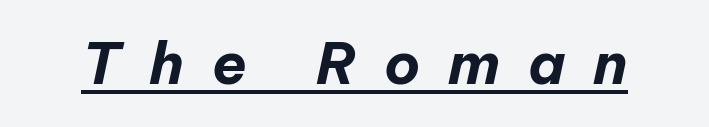
Someone cranked the tracking dial way up on this one. If you drew a line through each stem, it would be angled. This is heavy type, rendered in bold. Spacing verdict: proportional, widths tailored to each character. Compared with undecorated copy, this sample adds a rule below the words.
